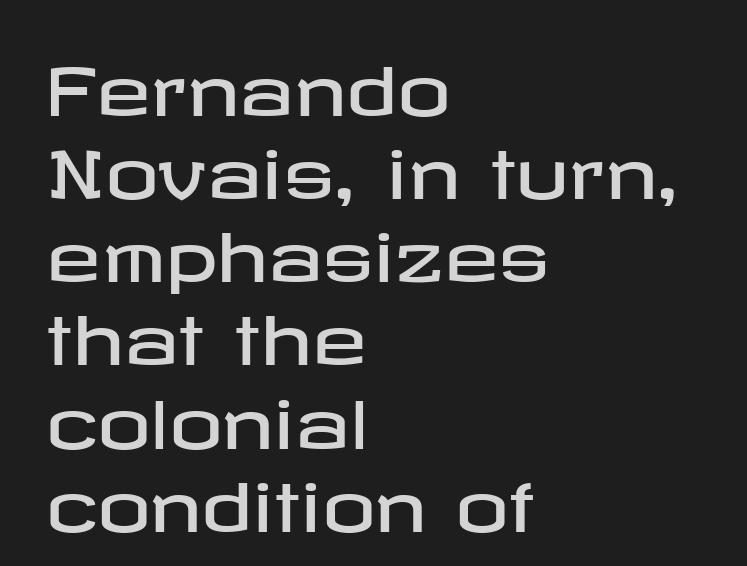
Descenders hang freely into open space. Nothing sits at the stroke ends, so this counts as sans-serif. The typesetter chose a ragged-right arrangement here. Rows of type keep a routine distance in the vertical direction.
